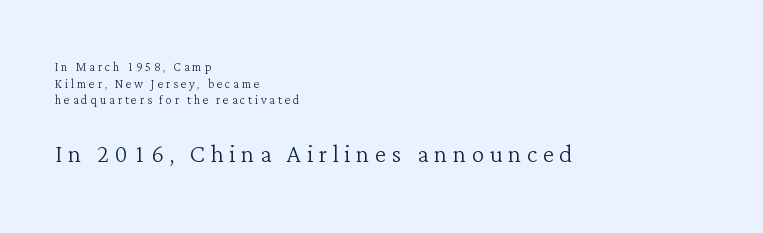
The image shows 32 px light serif type, upright; set left-aligned, tight line spacing (1.04x), not underlined; the second (bottom) block is 2.0x larger; low stroke contrast and a medium x-height.
